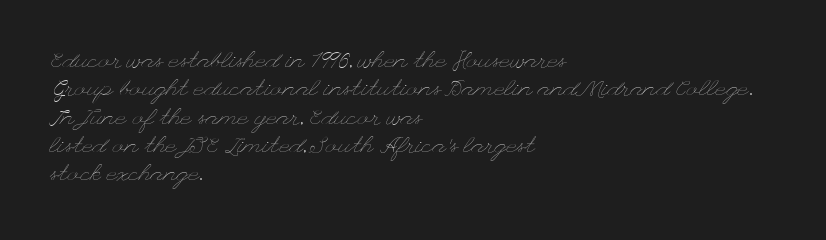
Nobody touched the tracking dial on this one. Visually the block forms a straight wall on the left and a jagged coastline on the right. Beneath every word, the page is bare.
